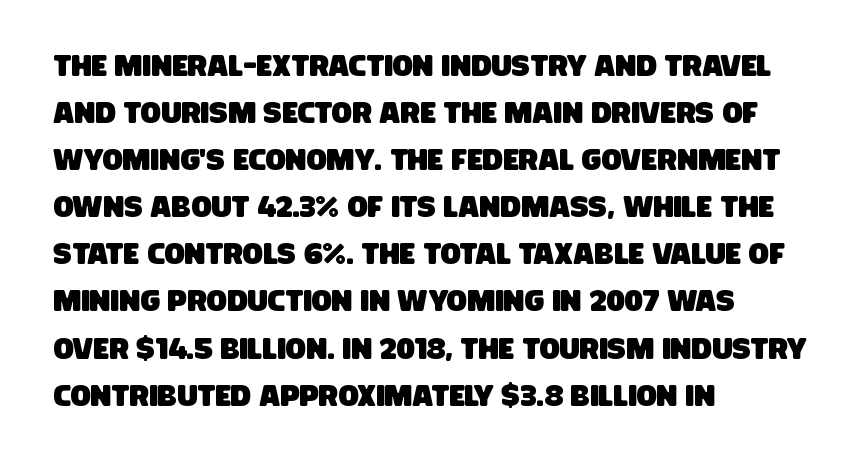
Q: Is the typeface a serif or a sans-serif typeface? A: Sans-serif.
Q: Is the text underlined? A: No.
Q: How is the paragraph aligned? A: Left-aligned.
Q: Is the spacing between letters normal or unusually wide? A: Normal.
Q: Is the spacing between lines tight, normal or loose? A: Normal.
Q: Width (condensed, normal, or wide)? A: Condensed.
Q: Stroke contrast? A: Low.
Q: x-height? A: Large.
Q: Monospaced? A: No.
